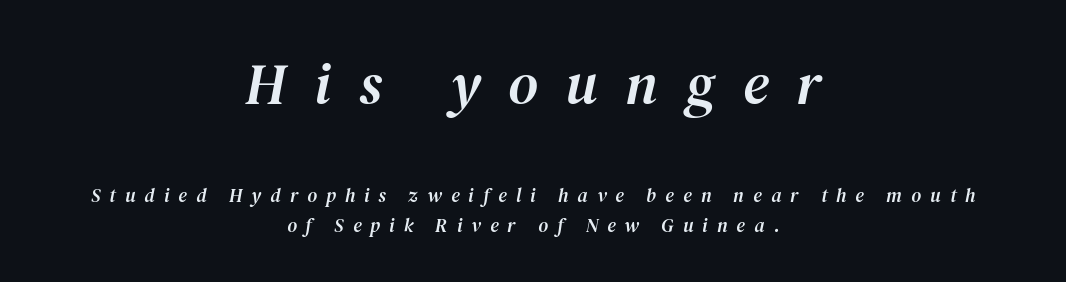
{"serif": "yes", "italic": "yes", "lean": "right", "slant_degrees": 12, "width": "normal", "stroke_contrast": "medium", "x_height": "medium", "monospaced": "no", "underline": "no", "align": "center", "line_spacing": "normal", "line_spacing_ratio": 1.59, "letter_spacing": "wide", "letter_spacing_em": 0.48, "larger_block": "first", "size_ratio": 3.05, "glyph_px": 58}
